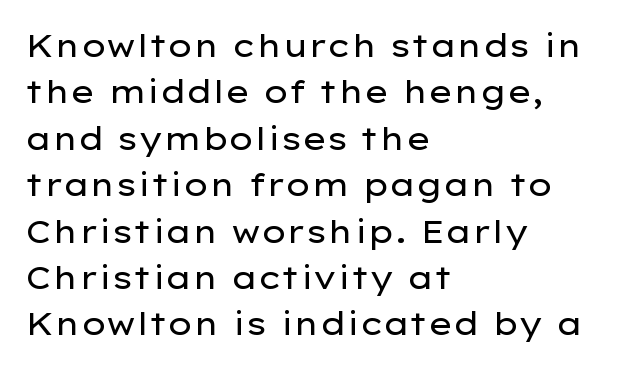
The image shows 32 px regular-weight, wide sans-serif type, upright; set left-aligned, normal line spacing (1.45x), normal letter spacing, not underlined; low stroke contrast and a medium x-height.
